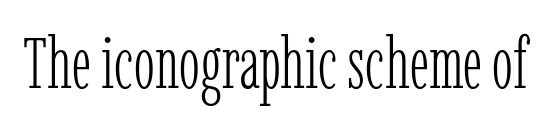
I'd call this a serif setting — the letters wear small feet. The characters are drawn with everyday or finer stroke widths. Descenders are the only things crossing below the line. Words appear dense and cohesive because spacing is normal. Varying glyph widths throughout — classic text-font behaviour.
